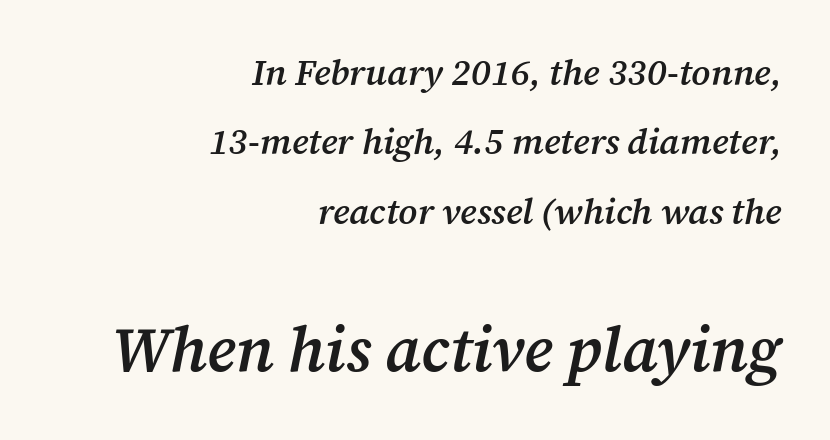
{"serif": "yes", "italic": "yes", "lean": "right", "slant_degrees": 12, "bold": "semi", "weight": "semibold", "width": "normal", "stroke_contrast": "medium", "x_height": "medium", "monospaced": "no", "underline": "no", "align": "right", "line_spacing": "loose", "line_spacing_ratio": 1.93, "letter_spacing": "normal", "letter_spacing_em": 0.0, "larger_block": "second", "size_ratio": 1.75, "glyph_px": 63}
